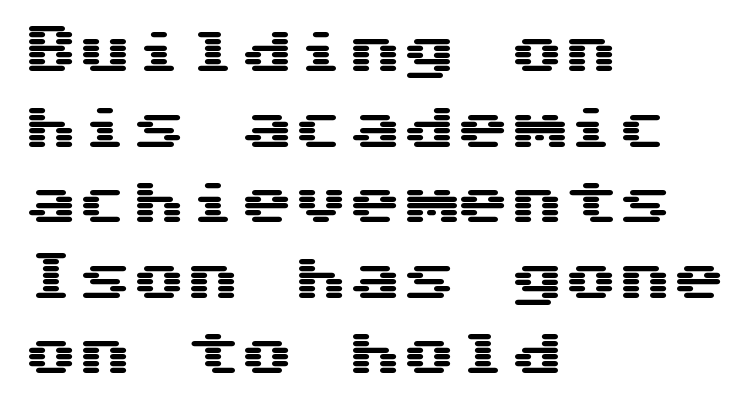
No feet cap the strokes, marking this as sans-serif type. These lines are set flush left with a ragged right edge. How are the letters spaced? Ordinarily, with no added tracking. Characters remain perfectly vertical along every line. Line spacing here is normal. Type without underlining.
